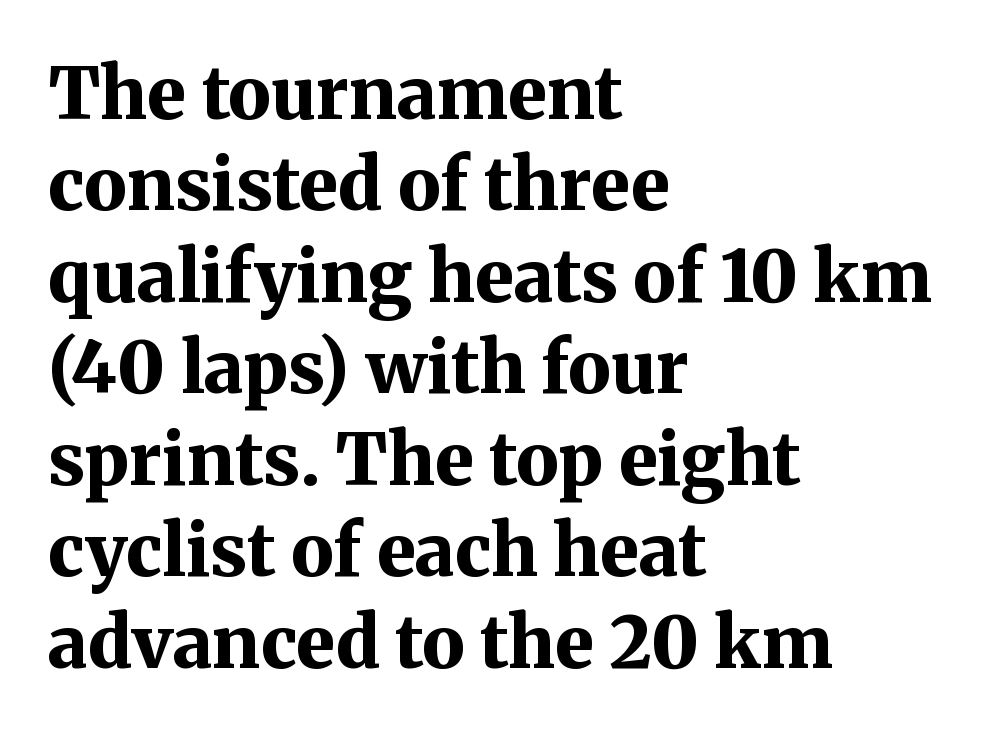
Q: Is the text bold? A: Yes.
Q: Is the text italic (slanted)? A: No, it is upright.
Q: Is the typeface a serif or a sans-serif typeface? A: Serif.
Q: Is the text underlined? A: No.
Q: How is the paragraph aligned? A: Left-aligned.
Q: Is the spacing between letters normal or unusually wide? A: Normal.
Q: Is the spacing between lines tight, normal or loose? A: Normal.
Q: Width (condensed, normal, or wide)? A: Normal.
Q: Stroke contrast? A: Medium.
Q: x-height? A: Medium.
Q: Monospaced? A: No.
